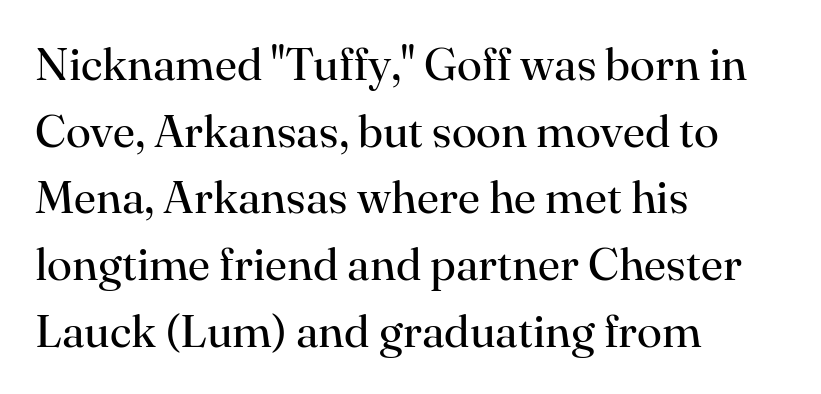
Q: Is the text bold? A: No.
Q: Is the text italic (slanted)? A: No, it is upright.
Q: Is the typeface a serif or a sans-serif typeface? A: Serif.
Q: Is the text underlined? A: No.
Q: How is the paragraph aligned? A: Left-aligned.
Q: Is the spacing between letters normal or unusually wide? A: Normal.
Q: Is the spacing between lines tight, normal or loose? A: Normal.
Q: Width (condensed, normal, or wide)? A: Normal.
Q: Stroke contrast? A: High.
Q: x-height? A: Small.
Q: Monospaced? A: No.
